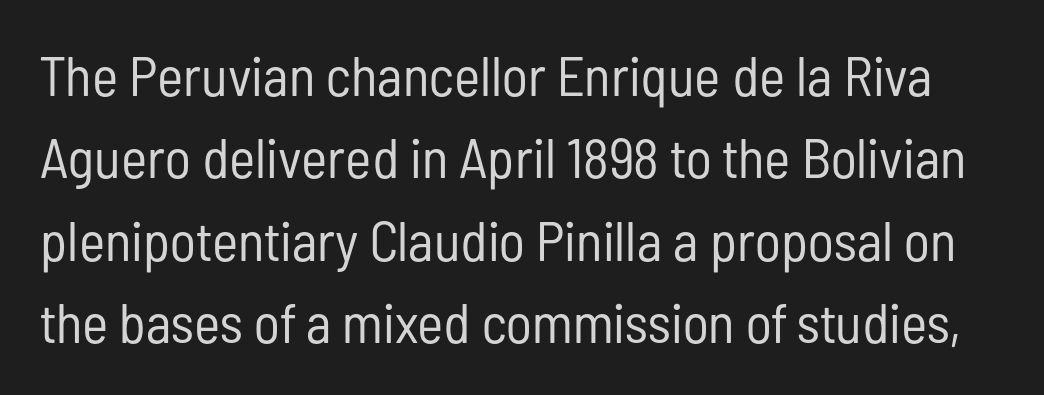
The image shows 56 px regular-weight, condensed sans-serif type, upright; set normal line spacing (1.47x), normal letter spacing, not underlined; low stroke contrast and a medium x-height.
